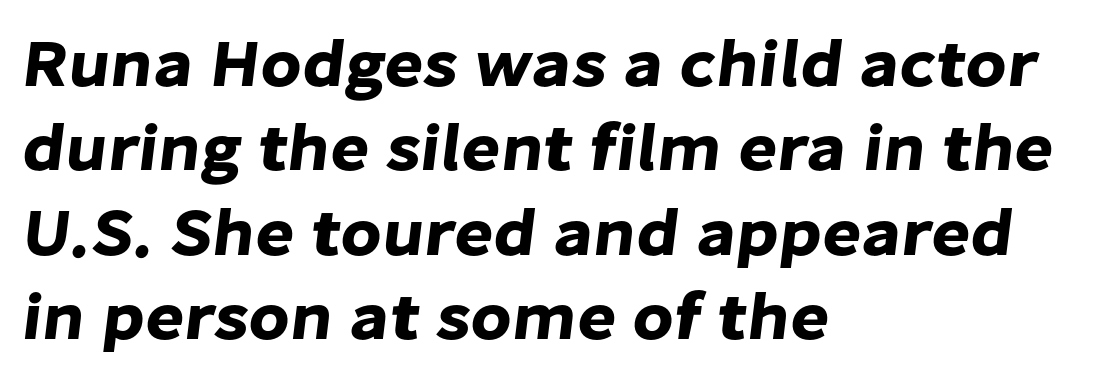
This sample has the flowing, uneven cadence of proportional lettering. The space directly below the letters is spotless. Short note: letters normally spaced. A student would call this left alignment; a typographer would say flush left, rag right.
